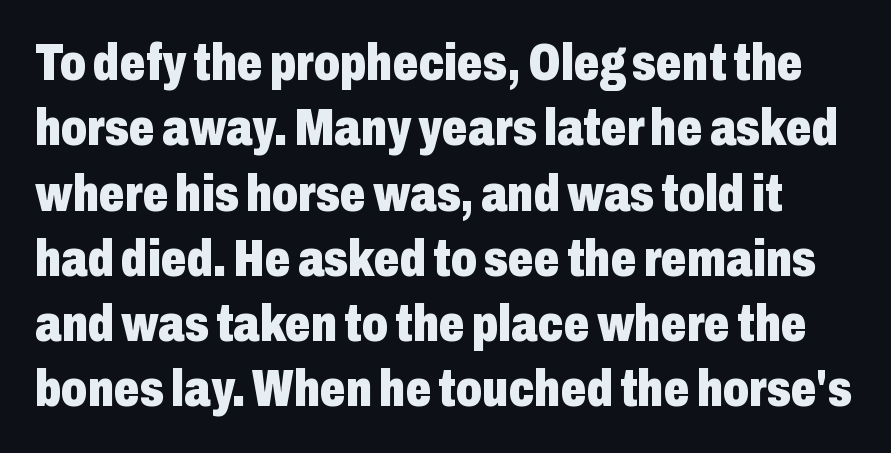
The image shows 51 px heavy, condensed sans-serif type, upright; set normal line spacing (1.28x), normal letter spacing, not underlined; low stroke contrast and a medium x-height.
